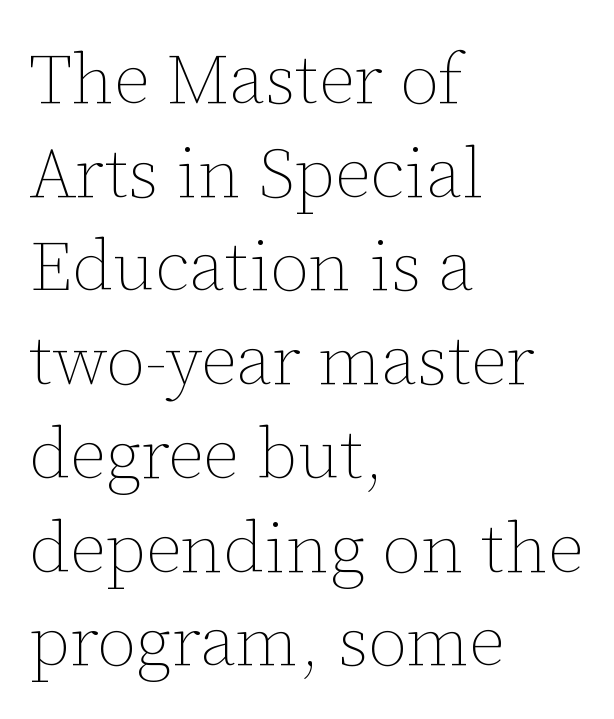
{"italic": "no", "bold": "no", "weight": "thin", "width": "normal", "stroke_contrast": "low", "x_height": "medium", "monospaced": "no", "underline": "no", "align": "left", "line_spacing": "normal", "line_spacing_ratio": 1.32, "letter_spacing": "normal", "letter_spacing_em": 0.0, "glyph_px": 71}
